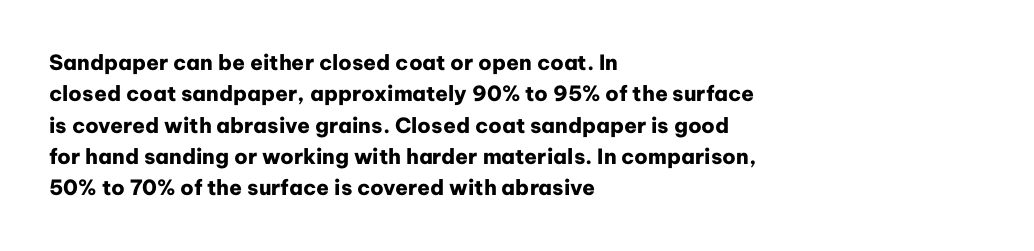
{"italic": "no", "bold": "yes", "underline": "no", "align": "left", "line_spacing": "normal", "line_spacing_ratio": 1.49, "letter_spacing": "normal", "letter_spacing_em": 0.0, "glyph_px": 21}
